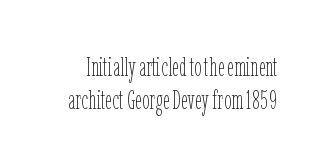
Q: Is the text bold? A: No.
Q: Is the text italic (slanted)? A: No, it is upright.
Q: Is the text underlined? A: No.
Q: Is the spacing between letters normal or unusually wide? A: Normal.
Q: Is the spacing between lines tight, normal or loose? A: Normal.
